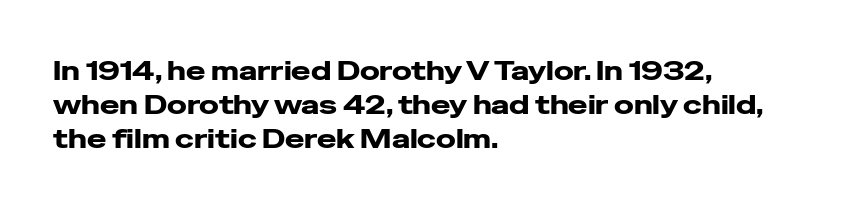
{"italic": "no", "bold": "yes", "underline": "no", "align": "left", "line_spacing": "normal", "line_spacing_ratio": 1.31, "letter_spacing": "normal", "letter_spacing_em": 0.0, "glyph_px": 26}
